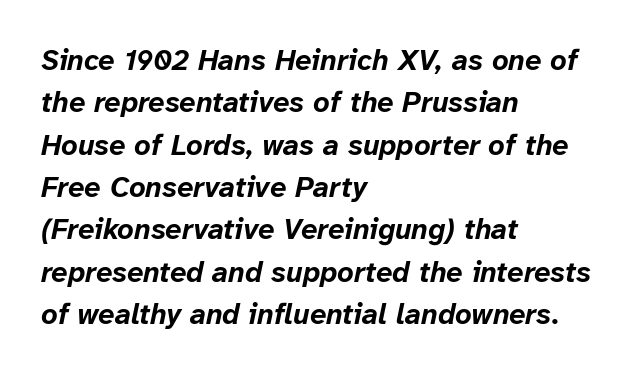
The image shows 29 px bold type, italic (leaning right); set left-aligned, normal line spacing (1.46x), normal letter spacing, not underlined; low stroke contrast and a medium x-height.
